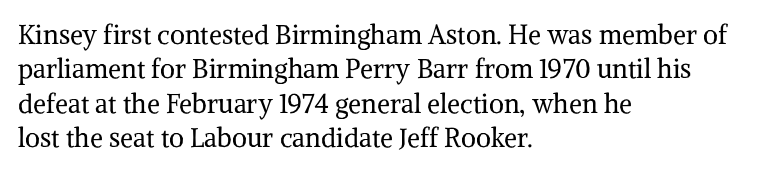
Leftover space on each line is placed entirely after the last word. Notice how the stems are strictly vertical — no italics here. The rendering uses a moderate line-height, typical for paragraphs. Underlining? Definitely not there. A light-to-regular cut is what we see here.
